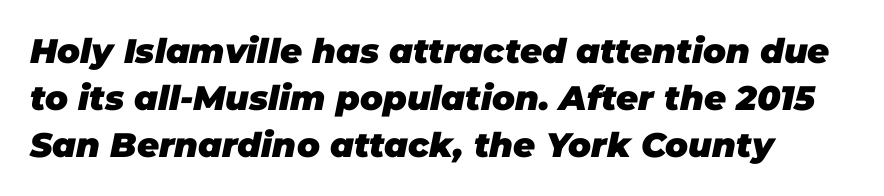
Q: Is the text bold? A: Yes.
Q: Is the text italic (slanted)? A: Yes, it leans right by about 11 degrees.
Q: Is the text underlined? A: No.
Q: Is the spacing between letters normal or unusually wide? A: Normal.
Q: Is the spacing between lines tight, normal or loose? A: Normal.
Q: Width (condensed, normal, or wide)? A: Normal.
Q: Stroke contrast? A: Low.
Q: x-height? A: Large.
Q: Monospaced? A: No.
